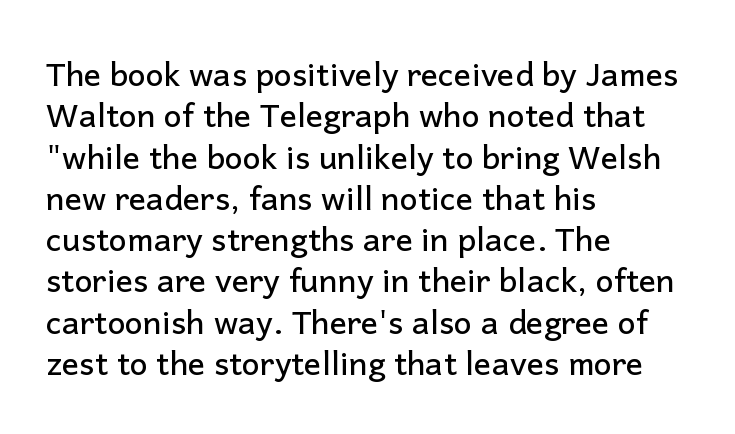
Q: Is the text italic (slanted)? A: No, it is upright.
Q: Is the typeface a serif or a sans-serif typeface? A: Sans-serif.
Q: Is the text underlined? A: No.
Q: How is the paragraph aligned? A: Left-aligned.
Q: Is the spacing between letters normal or unusually wide? A: Normal.
Q: Is the spacing between lines tight, normal or loose? A: Normal.
Q: Width (condensed, normal, or wide)? A: Normal.
Q: Stroke contrast? A: Low.
Q: x-height? A: Medium.
Q: Monospaced? A: No.
